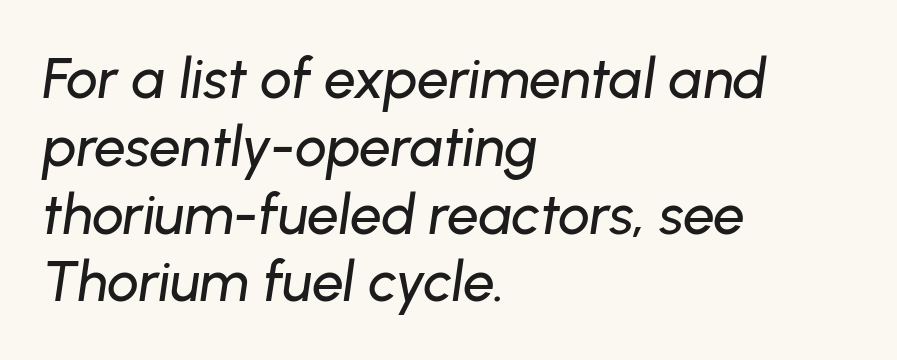
This sample has the flowing, uneven cadence of proportional lettering. The rag falls on the right side of this text block. The rendering applies a slant to the glyphs. The type is set solid horizontally, with unmodified tracking. This rendering features lettering with no underline.
